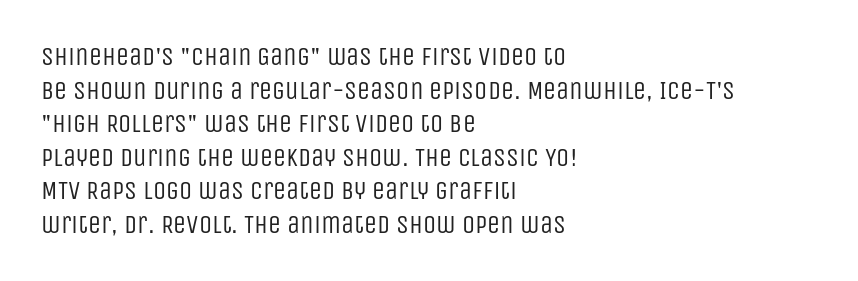
Interline gaps are of average width in this sample. In terms of posture, this sample is upright. Teacher's note: observe the even left margin — that is flush-left alignment. The cut favours lightness, reaching ordinary text weight at its darkest.
